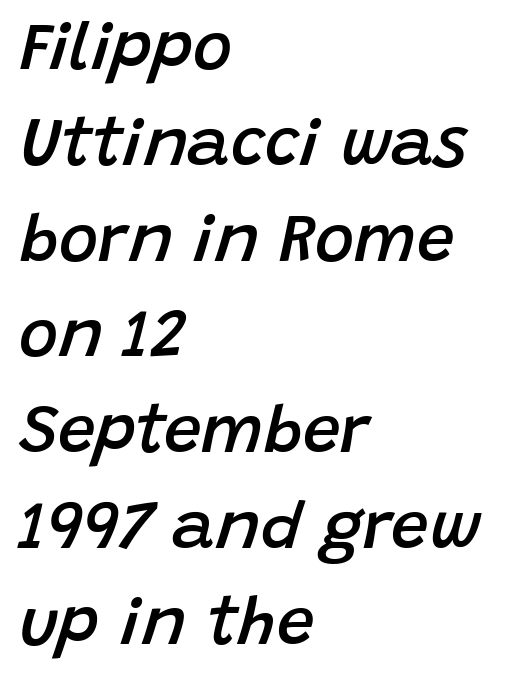
Q: Is the text bold? A: Semi-bold.
Q: Is the text italic (slanted)? A: Yes, it leans right by about 15 degrees.
Q: Is the text underlined? A: No.
Q: How is the paragraph aligned? A: Left-aligned.
Q: Is the spacing between letters normal or unusually wide? A: Normal.
Q: Is the spacing between lines tight, normal or loose? A: Normal.
Q: Width (condensed, normal, or wide)? A: Normal.
Q: Stroke contrast? A: Low.
Q: x-height? A: Large.
Q: Monospaced? A: No.
